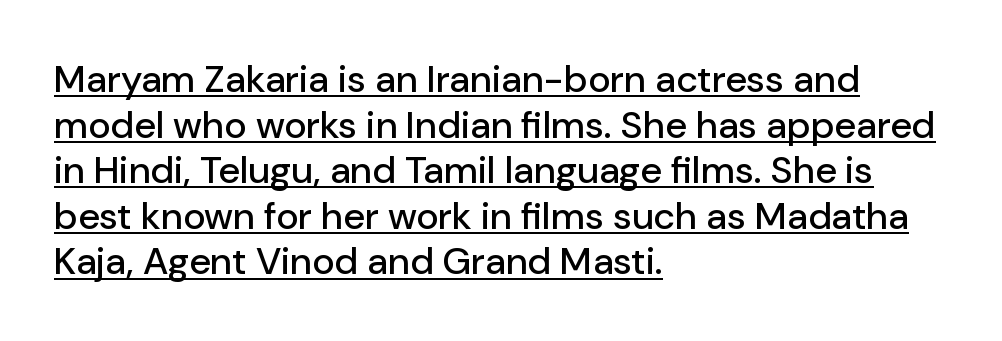
The image shows 38 px sans-serif type, upright; set left-aligned, line spacing 1.2x, normal letter spacing, underlined; low stroke contrast and a medium x-height.
